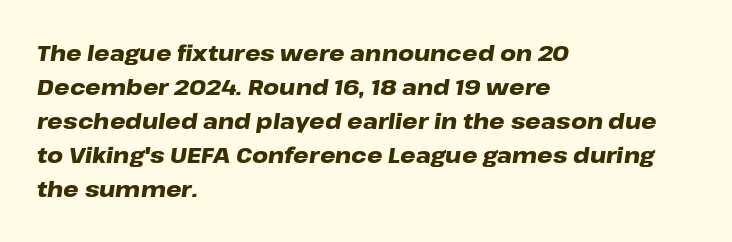
{"italic": "yes", "lean": "right", "slant_degrees": 8, "bold": "yes", "underline": "no", "align": "left", "line_spacing": "normal", "line_spacing_ratio": 1.55, "letter_spacing": "normal", "letter_spacing_em": 0.0, "glyph_px": 22}
